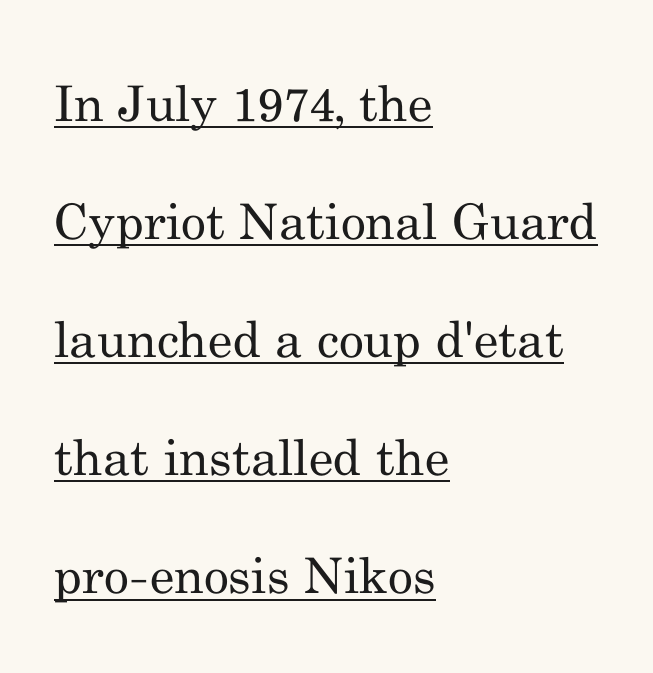
Q: Is the text bold? A: No.
Q: Is the text italic (slanted)? A: No, it is upright.
Q: Is the typeface a serif or a sans-serif typeface? A: Serif.
Q: Is the text underlined? A: Yes.
Q: How is the paragraph aligned? A: Left-aligned.
Q: Is the spacing between letters normal or unusually wide? A: Normal.
Q: Is the spacing between lines tight, normal or loose? A: Loose.
Q: Width (condensed, normal, or wide)? A: Normal.
Q: Stroke contrast? A: Medium.
Q: x-height? A: Small.
Q: Monospaced? A: No.
